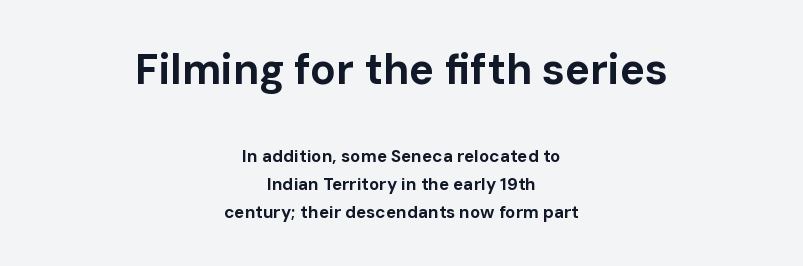
{"serif": "no", "italic": "no", "bold": "yes", "weight": "bold", "width": "normal", "stroke_contrast": "low", "x_height": "medium", "monospaced": "no", "underline": "no", "align": "center", "line_spacing": "normal", "line_spacing_ratio": 1.65, "letter_spacing": "normal", "letter_spacing_em": 0.0, "larger_block": "first", "size_ratio": 2.47, "glyph_px": 42}
